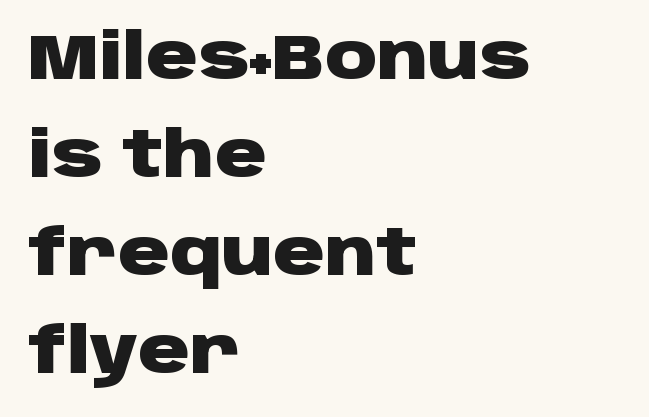
You'd pick this weight for a headline — it's a proper bold. This block has exactly the height ordinary leading produces. Font category for this specimen: sans-serif. Look at the tracking — it's just the regular setting, nothing added. Italic? Not at all — the glyphs are vertical. The face used here is proportionally spaced, like ordinary book or web type.
